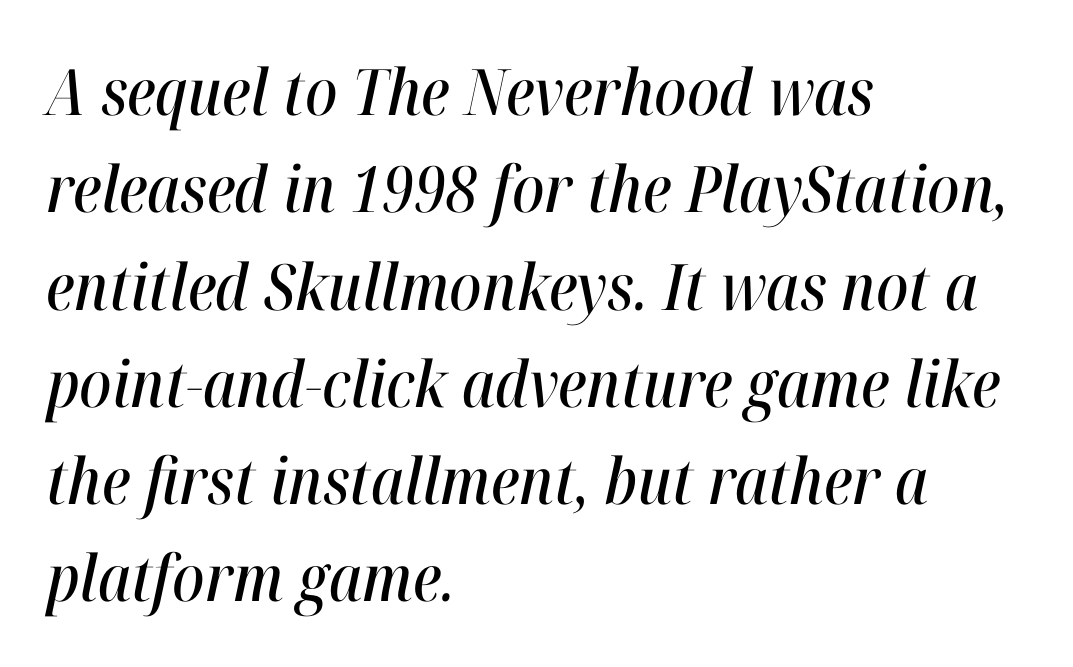
{"italic": "yes", "lean": "right", "slant_degrees": 12, "width": "condensed", "stroke_contrast": "high", "x_height": "medium", "monospaced": "no", "underline": "no", "align": "left", "line_spacing": "normal", "line_spacing_ratio": 1.52, "letter_spacing": "normal", "letter_spacing_em": 0.0, "glyph_px": 64}
